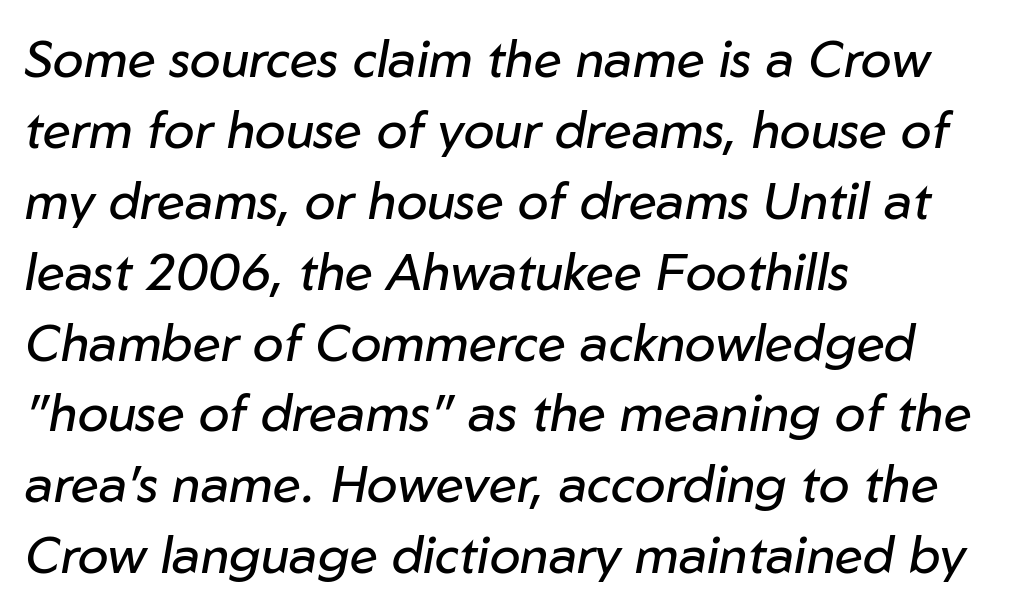
Q: Is the text bold? A: No.
Q: Is the text italic (slanted)? A: Yes, it leans right by about 10 degrees.
Q: Is the text underlined? A: No.
Q: How is the paragraph aligned? A: Left-aligned.
Q: Is the spacing between letters normal or unusually wide? A: Normal.
Q: Is the spacing between lines tight, normal or loose? A: Normal.
Q: Width (condensed, normal, or wide)? A: Normal.
Q: Stroke contrast? A: Low.
Q: x-height? A: Medium.
Q: Monospaced? A: No.
